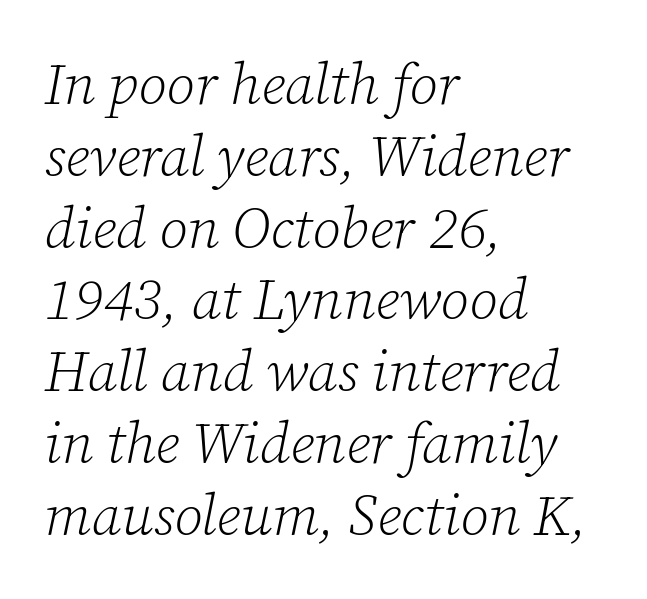
Each word holds together tightly as a unit, with standard inter-letter gaps. On a weight scale, this lands at 450 or below. Slanted lettering throughout. Type style note: has serifs.
